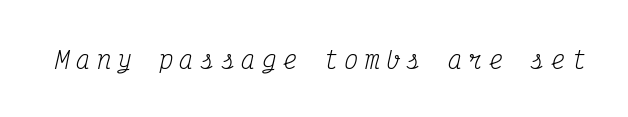
Vertical stems look standard width or narrower in stroke. Every character sits at an angle, as italics do. Students, note that the glyphs here are deliberately spaced far apart. The string is rendered with underlining switched off.
